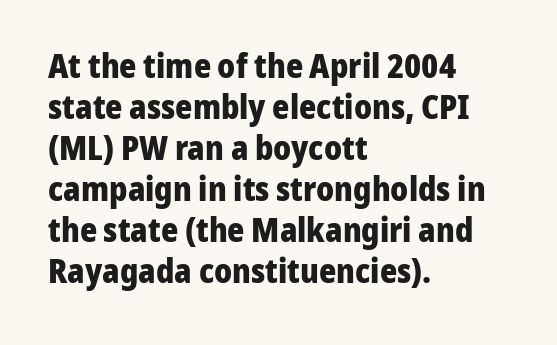
The image shows 33 px heavy sans-serif type, upright; set left-aligned, line spacing 1.24x, normal letter spacing, not underlined; low stroke contrast and a medium x-height.
